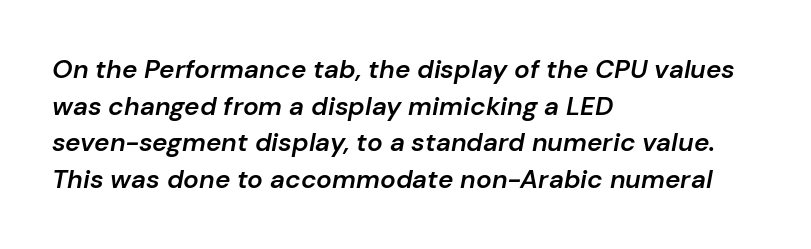
The image shows 26 px text type, italic (leaning right); set left-aligned, normal line spacing (1.41x), normal letter spacing, not underlined.
